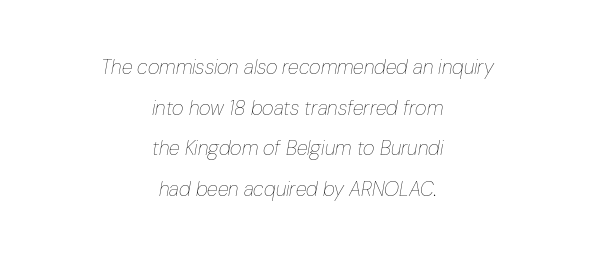
Notice how the stems are inclined rather than vertical — that's the hallmark of italics. Layout note: lines centered. Weight: regular or lighter. Regarding leading, the lines here are spaced well apart.
